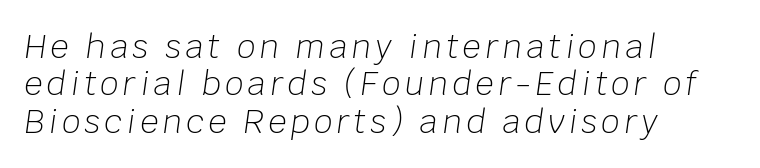
{"italic": "yes", "lean": "right", "slant_degrees": 8, "bold": "no", "weight": "light", "width": "normal", "stroke_contrast": "low", "x_height": "large", "monospaced": "no", "underline": "no", "align": "left", "line_spacing_ratio": 1.17, "glyph_px": 32}
